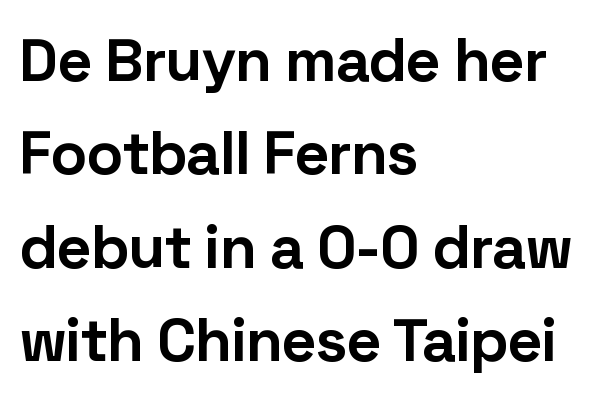
Character widths vary here, with narrow letters taking less room than wide ones. Students, observe: this is what conventionally led text looks like. The sample has been set heavy, in full bold. No extra tracking has been applied to these lines. Underlining? Definitely not there. Alignment: flush left.
